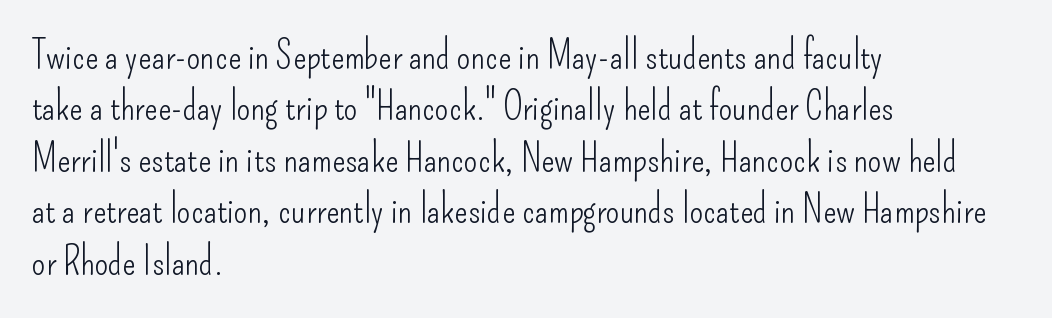
Q: Is the text bold? A: No.
Q: Is the text italic (slanted)? A: No, it is upright.
Q: Is the typeface a serif or a sans-serif typeface? A: Sans-serif.
Q: Is the text underlined? A: No.
Q: How is the paragraph aligned? A: Left-aligned.
Q: Is the spacing between letters normal or unusually wide? A: Normal.
Q: Is the spacing between lines tight, normal or loose? A: Normal.
Q: Width (condensed, normal, or wide)? A: Condensed.
Q: Stroke contrast? A: Low.
Q: x-height? A: Small.
Q: Monospaced? A: No.
